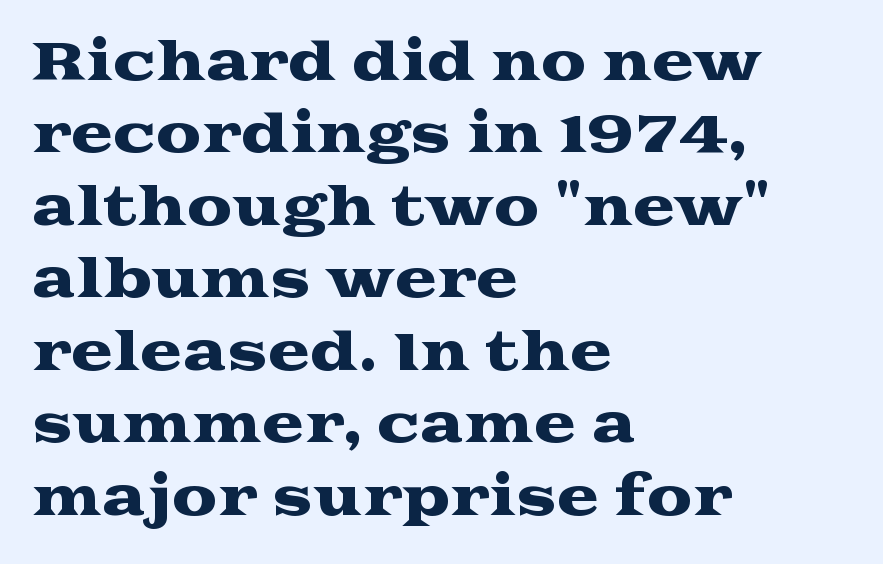
Q: Is the text italic (slanted)? A: No, it is upright.
Q: Is the typeface a serif or a sans-serif typeface? A: Serif.
Q: Is the text underlined? A: No.
Q: How is the paragraph aligned? A: Left-aligned.
Q: Is the spacing between letters normal or unusually wide? A: Normal.
Q: Is the spacing between lines tight, normal or loose? A: Normal.
Q: Width (condensed, normal, or wide)? A: Wide.
Q: Stroke contrast? A: Medium.
Q: x-height? A: Medium.
Q: Monospaced? A: No.
